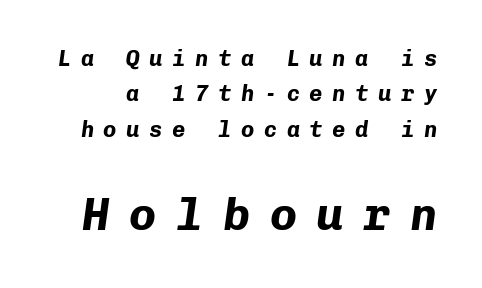
The rendering enlarges the type as you move from the upper chunk to the lower. The rendering applies a slant to the glyphs. Its strokes are broad and dark, the hallmark of bold type. Inter-character spacing is expanded well beyond the font's built-in metrics. The words here are not underlined. These lines are rendered in a fixed-pitch font.
